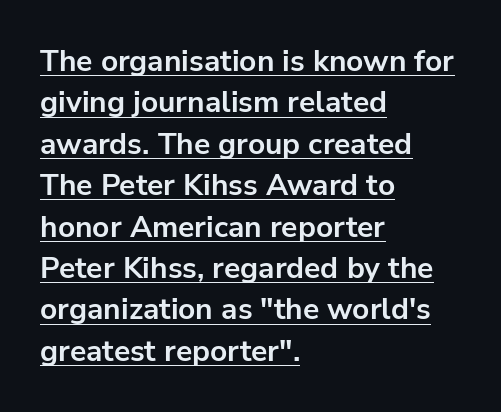
The letters sit at their default tracking, neither squeezed nor spread. Letterform terminals end flat and unadorned throughout the passage. The font is running at its bold setting. Line beginnings align vertically; line endings do not. Here the designer chose a conventional face with non-uniform glyph widths. Unlike italic type, these characters show no tilt at all.
